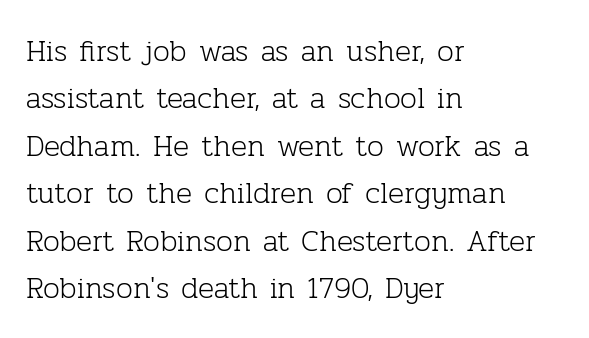
The image shows 30 px light serif type, upright; set left-aligned, normal line spacing (1.58x), normal letter spacing, not underlined; low stroke contrast and a medium x-height.
